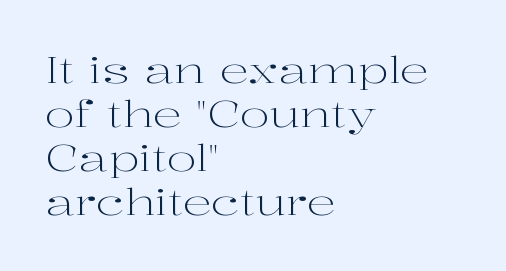
Q: Is the text bold? A: No.
Q: Is the text italic (slanted)? A: No, it is upright.
Q: Is the typeface a serif or a sans-serif typeface? A: Serif.
Q: Is the text underlined? A: No.
Q: How is the paragraph aligned? A: Left-aligned.
Q: Is the spacing between letters normal or unusually wide? A: Normal.
Q: Width (condensed, normal, or wide)? A: Wide.
Q: Stroke contrast? A: High.
Q: x-height? A: Medium.
Q: Monospaced? A: No.
